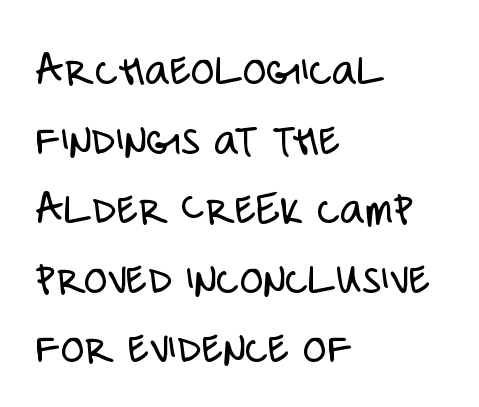
Q: Is the text bold? A: No.
Q: Is the text italic (slanted)? A: No, it is upright.
Q: Is the typeface a serif or a sans-serif typeface? A: Sans-serif.
Q: Is the text underlined? A: No.
Q: How is the paragraph aligned? A: Left-aligned.
Q: Is the spacing between letters normal or unusually wide? A: Normal.
Q: Is the spacing between lines tight, normal or loose? A: Normal.
Q: Width (condensed, normal, or wide)? A: Condensed.
Q: Stroke contrast? A: Low.
Q: x-height? A: Large.
Q: Monospaced? A: No.
